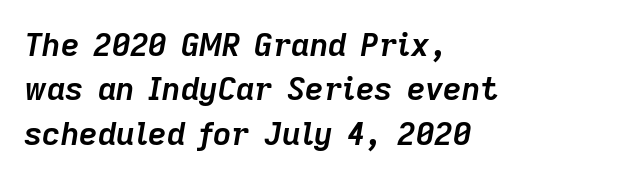
Q: Is the text bold? A: Yes.
Q: Is the text italic (slanted)? A: Yes, it leans right by about 9 degrees.
Q: Is the text underlined? A: No.
Q: How is the paragraph aligned? A: Left-aligned.
Q: Is the spacing between letters normal or unusually wide? A: Normal.
Q: Is the spacing between lines tight, normal or loose? A: Normal.
Q: Width (condensed, normal, or wide)? A: Normal.
Q: Stroke contrast? A: Low.
Q: x-height? A: Medium.
Q: Monospaced? A: No.
